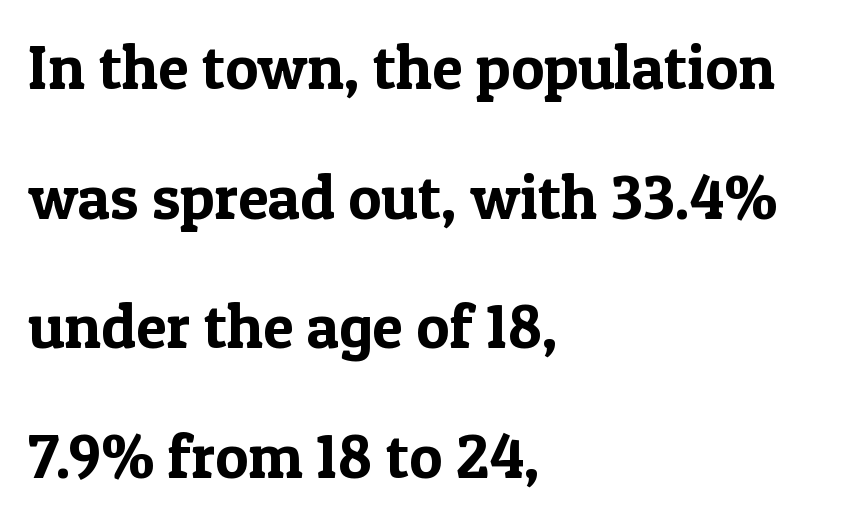
{"serif": "yes", "italic": "no", "width": "normal", "x_height": "medium", "monospaced": "no", "underline": "no", "align": "left", "line_spacing": "loose", "line_spacing_ratio": 2.09, "letter_spacing": "normal", "letter_spacing_em": 0.0, "glyph_px": 62}
